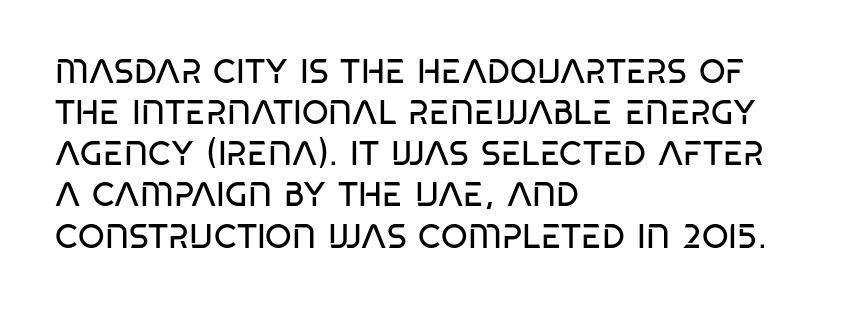
{"serif": "no", "italic": "no", "bold": "no", "weight": "regular", "width": "condensed", "stroke_contrast": "low", "x_height": "large", "monospaced": "no", "underline": "no", "align": "left", "line_spacing_ratio": 1.21, "letter_spacing": "normal", "letter_spacing_em": 0.0, "glyph_px": 34}
